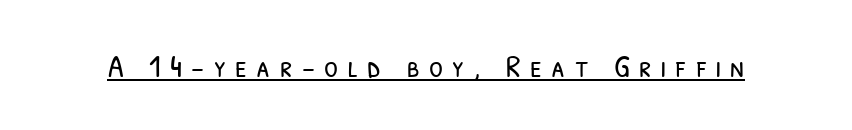
{"serif": "no", "bold": "no", "weight": "light", "width": "condensed", "stroke_contrast": "low", "x_height": "medium", "monospaced": "no", "underline": "yes", "letter_spacing": "wide", "letter_spacing_em": 0.29, "glyph_px": 32}
